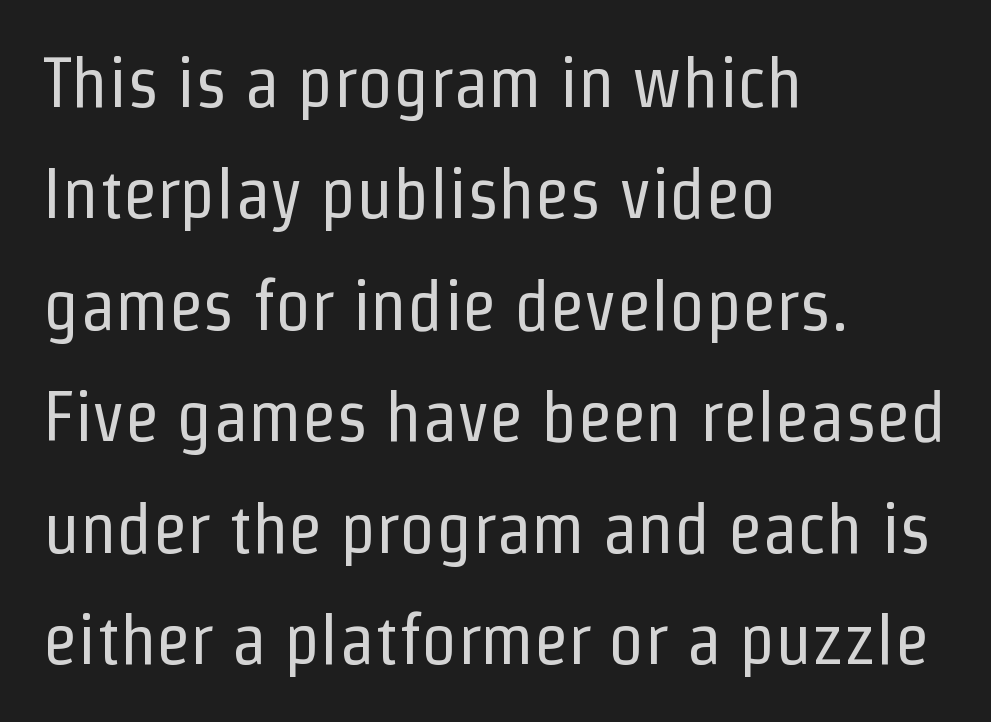
Q: Is the text bold? A: No.
Q: Is the text italic (slanted)? A: No, it is upright.
Q: Is the typeface a serif or a sans-serif typeface? A: Sans-serif.
Q: Is the text underlined? A: No.
Q: How is the paragraph aligned? A: Left-aligned.
Q: Is the spacing between letters normal or unusually wide? A: Normal.
Q: Is the spacing between lines tight, normal or loose? A: Normal.
Q: Width (condensed, normal, or wide)? A: Condensed.
Q: Stroke contrast? A: Low.
Q: x-height? A: Medium.
Q: Monospaced? A: No.
